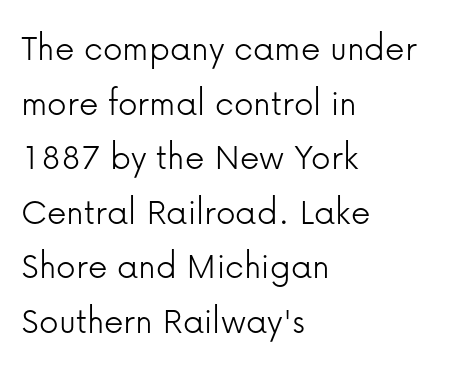
The image shows 39 px light sans-serif type, upright; set left-aligned, normal line spacing (1.4x), normal letter spacing, not underlined; low stroke contrast and a medium x-height.
